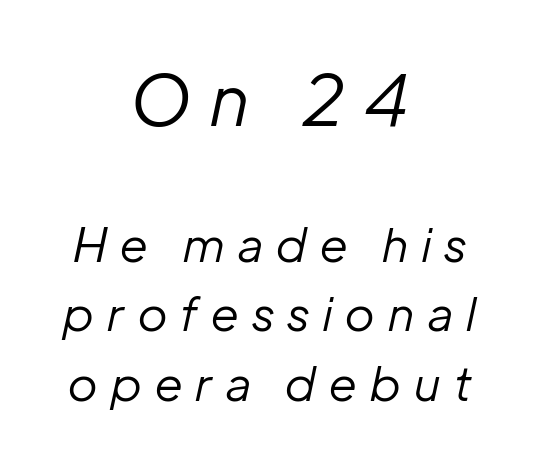
The image shows 70 px regular-weight type, italic (leaning right); set centered, normal line spacing (1.48x), unusually wide letter spacing (+0.29 em), not underlined; the first (top) block is 1.49x larger; low stroke contrast and a medium x-height.
